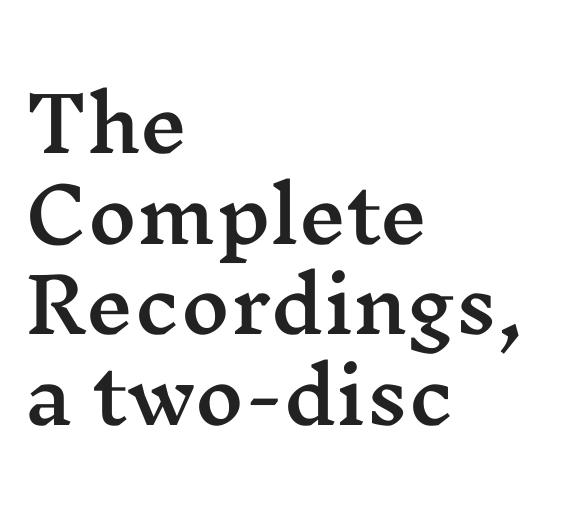
{"serif": "yes", "italic": "no", "width": "wide", "stroke_contrast": "medium", "x_height": "medium", "monospaced": "no", "underline": "no", "align": "left", "line_spacing_ratio": 1.21, "letter_spacing": "normal", "letter_spacing_em": 0.0, "glyph_px": 75}
